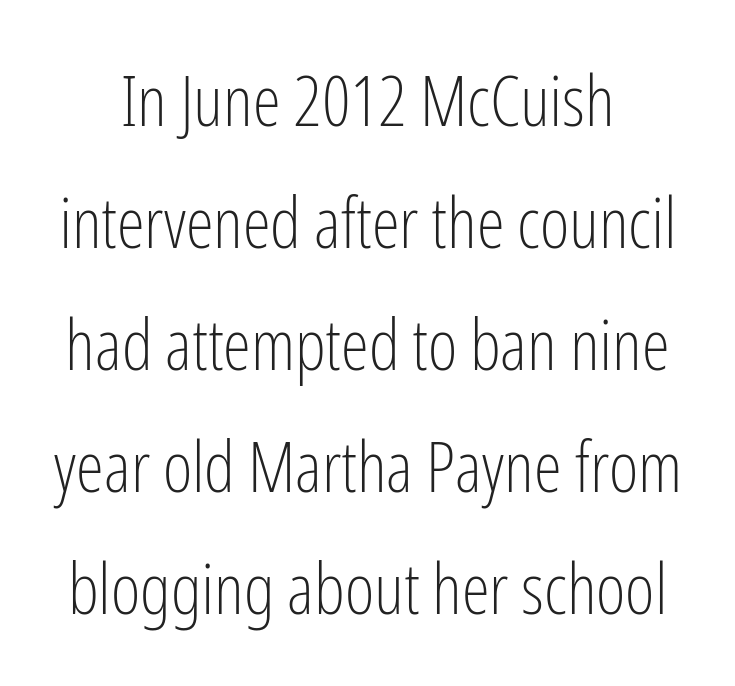
{"serif": "no", "italic": "no", "bold": "no", "weight": "light", "width": "condensed", "stroke_contrast": "low", "x_height": "medium", "monospaced": "no", "underline": "no", "line_spacing_ratio": 1.72, "letter_spacing": "normal", "letter_spacing_em": 0.0, "glyph_px": 71}
